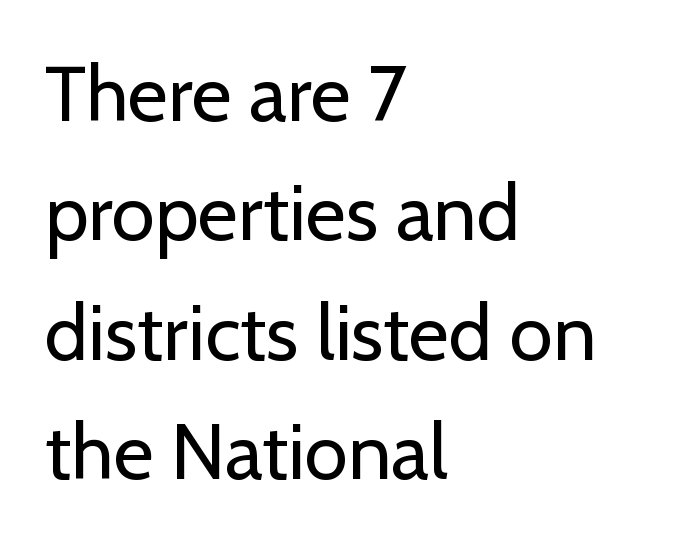
The image shows 78 px regular-weight sans-serif type, upright; set left-aligned, normal line spacing (1.53x), normal letter spacing, not underlined; low stroke contrast and a medium x-height.
